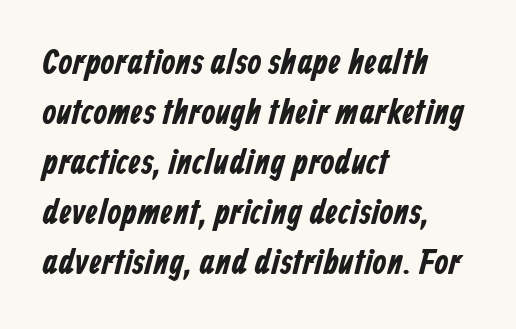
Characters follow at the spacing the type designer built in. Each new line begins a customary step beneath the previous one. Words float on clear page, feet unadorned. Layout note: lines flush left. In terms of letterform style, serifs are entirely absent. Each letter keeps its own natural width here, so spacing adapts to shape.
